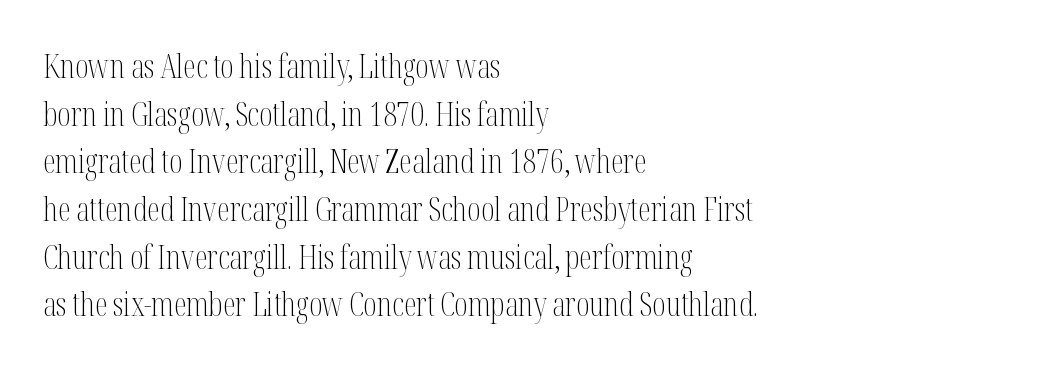
The tracking reads as untouched default to a designer's eye. Underline: absent. Evenly set lines give the paragraph a standard silhouette. Stroke terminals: seriffed. The strokes are not fattened; the text isn't bold.
